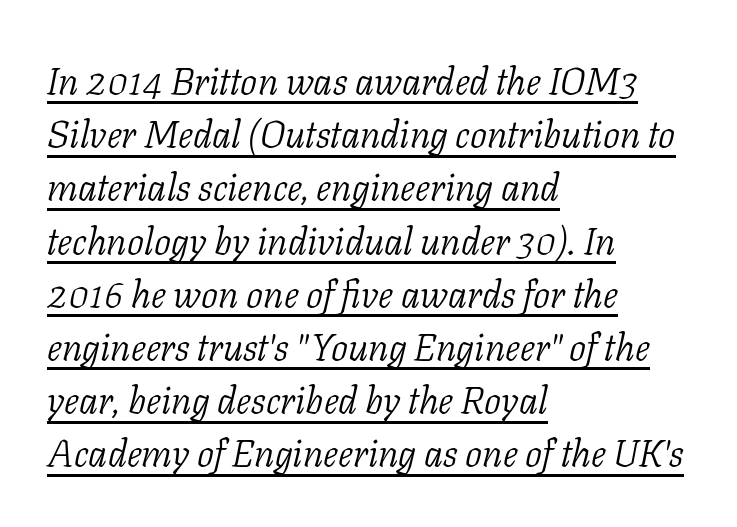
This sample has the flowing, uneven cadence of proportional lettering. Would a proofreader flag this as italicized? Yes. The rendering anchors every line to the left-hand side. The rows are spaced the way most documents space them. On a weight scale, this lands at 450 or below.
